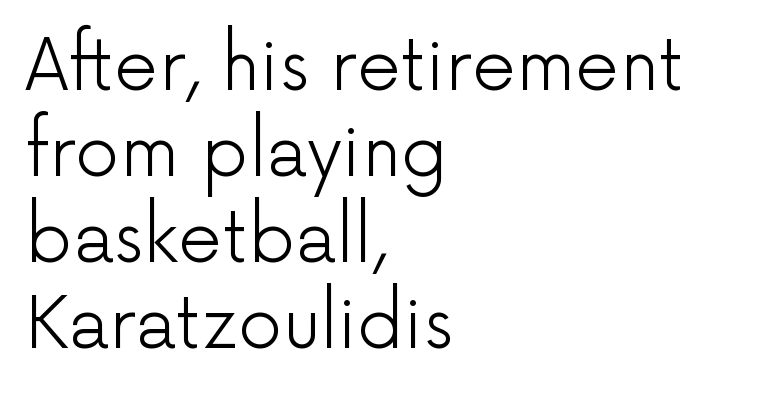
{"serif": "no", "italic": "no", "bold": "no", "weight": "light", "width": "normal", "stroke_contrast": "low", "x_height": "medium", "monospaced": "no", "underline": "no", "align": "left", "line_spacing_ratio": 1.23, "letter_spacing": "normal", "letter_spacing_em": 0.0, "glyph_px": 70}
